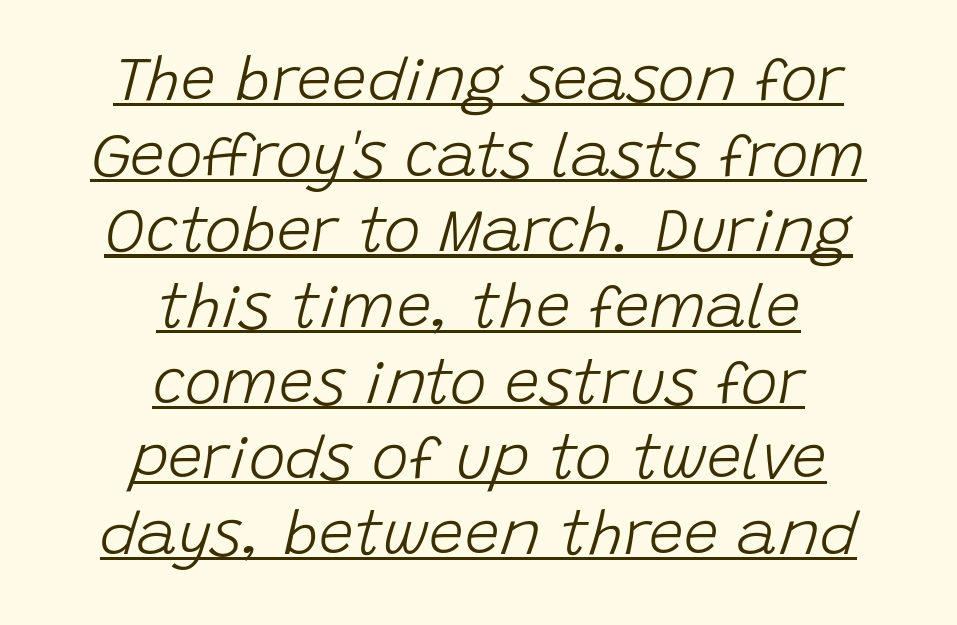
These lines were composed using italics. Students, observe the line beneath the letters — that is underlining. The weight tops out at a normal text grade. Think of a printed novel: that variable character pitch is what you see here.
